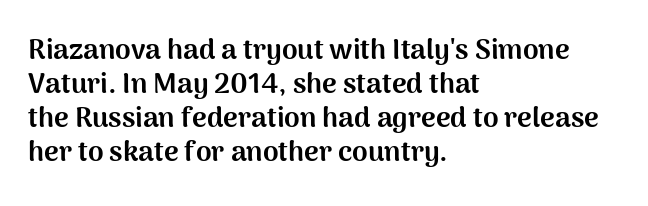
The image shows 28 px bold sans-serif type, upright; set left-aligned, line spacing 1.22x, normal letter spacing, not underlined; medium stroke contrast and a medium x-height.
